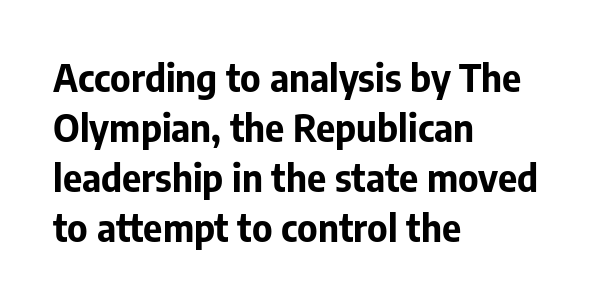
Quick note: interline space is typical. Ordinary non-slanted type is in use. Is the block centered? No — it sits flush against the left margin. Each letter's strokes conclude bluntly, with no projecting serifs.
